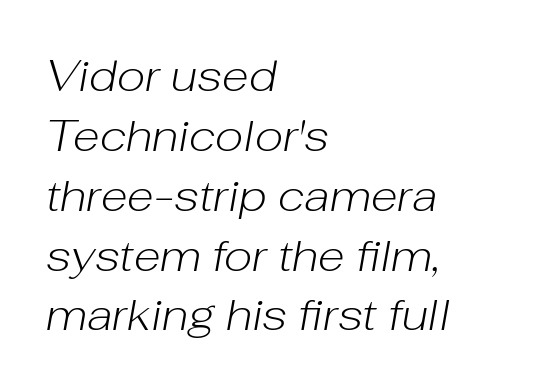
Q: Is the text bold? A: No.
Q: Is the text italic (slanted)? A: Yes, it leans right by about 10 degrees.
Q: Is the text underlined? A: No.
Q: How is the paragraph aligned? A: Left-aligned.
Q: Is the spacing between letters normal or unusually wide? A: Normal.
Q: Is the spacing between lines tight, normal or loose? A: Normal.
Q: Width (condensed, normal, or wide)? A: Normal.
Q: Stroke contrast? A: Low.
Q: x-height? A: Medium.
Q: Monospaced? A: No.
